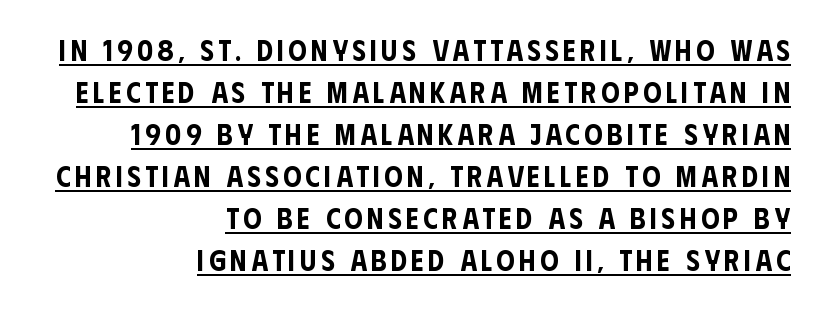
{"serif": "no", "italic": "no", "width": "condensed", "stroke_contrast": "low", "x_height": "large", "monospaced": "no", "underline": "yes", "align": "right", "line_spacing": "normal", "line_spacing_ratio": 1.45, "glyph_px": 29}
